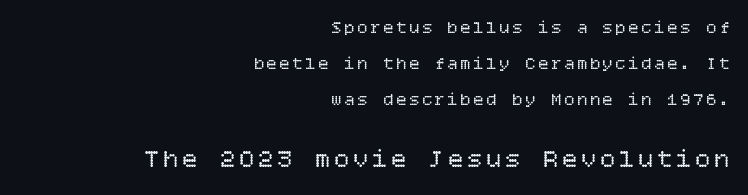
The image shows 25 px text type, upright; set right-aligned, loose line spacing (2.12x), not underlined; the second (bottom) block is 1.47x larger.
